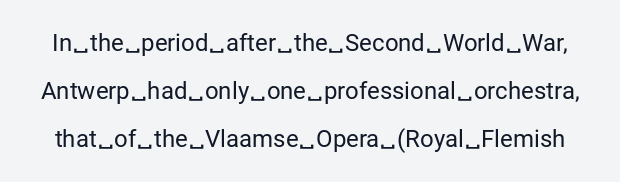
Q: Is the text bold? A: No.
Q: Is the text italic (slanted)? A: No, it is upright.
Q: Is the text underlined? A: No.
Q: Is the spacing between letters normal or unusually wide? A: Normal.
Q: Is the spacing between lines tight, normal or loose? A: Loose.
